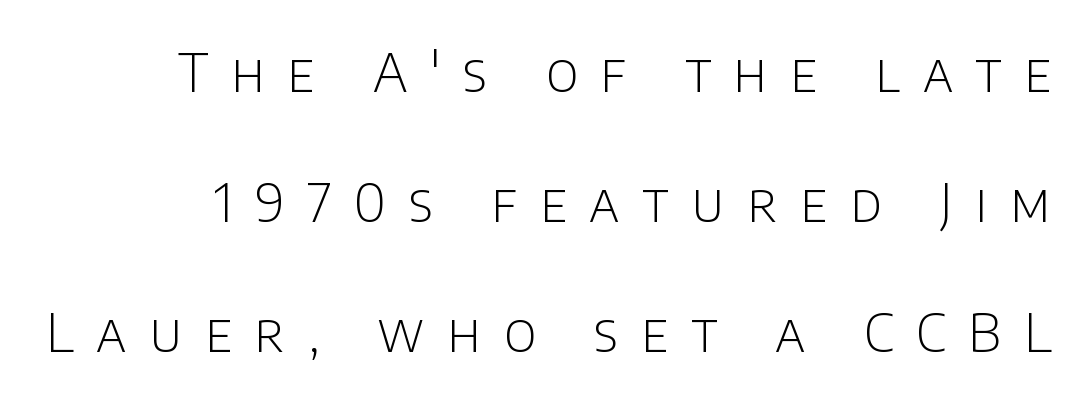
Does extra space separate the letters? Yes, quite a lot of it. Does the lettering tilt? It doesn't — this is upright. Is the type heavy? It reads as light-to-regular instead. This sample trades compactness for vertical openness between lines. The string is rendered with underlining switched off.
